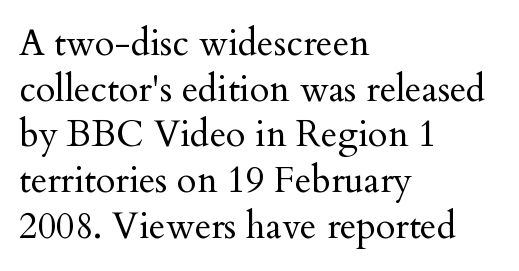
Q: Is the text bold? A: No.
Q: Is the text italic (slanted)? A: No, it is upright.
Q: Is the typeface a serif or a sans-serif typeface? A: Serif.
Q: Is the text underlined? A: No.
Q: How is the paragraph aligned? A: Left-aligned.
Q: Is the spacing between letters normal or unusually wide? A: Normal.
Q: Is the spacing between lines tight, normal or loose? A: Normal.
Q: Width (condensed, normal, or wide)? A: Normal.
Q: Stroke contrast? A: Medium.
Q: x-height? A: Small.
Q: Monospaced? A: No.
